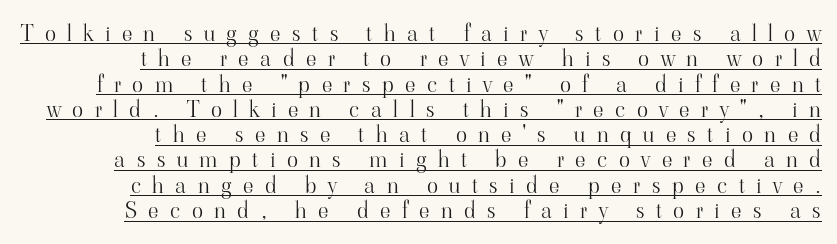
If you drew a line through each stem, it would be perfectly vertical. The typeface has the unassuming heft of standard copy or less. Horizontal alignment here is rightward, an uncommon choice for prose. Rows of type sit shoulder to shoulder in the vertical direction. The gaps between neighbouring characters are conspicuously large.
